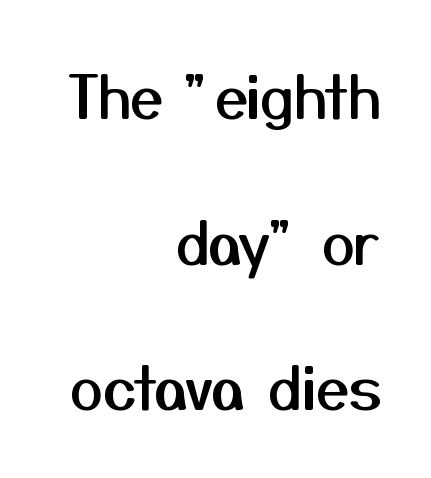
Q: Is the text italic (slanted)? A: No, it is upright.
Q: Is the typeface a serif or a sans-serif typeface? A: Sans-serif.
Q: Is the text underlined? A: No.
Q: How is the paragraph aligned? A: Right-aligned.
Q: Is the spacing between letters normal or unusually wide? A: Normal.
Q: Is the spacing between lines tight, normal or loose? A: Loose.
Q: Width (condensed, normal, or wide)? A: Normal.
Q: Stroke contrast? A: Medium.
Q: x-height? A: Medium.
Q: Monospaced? A: No.
